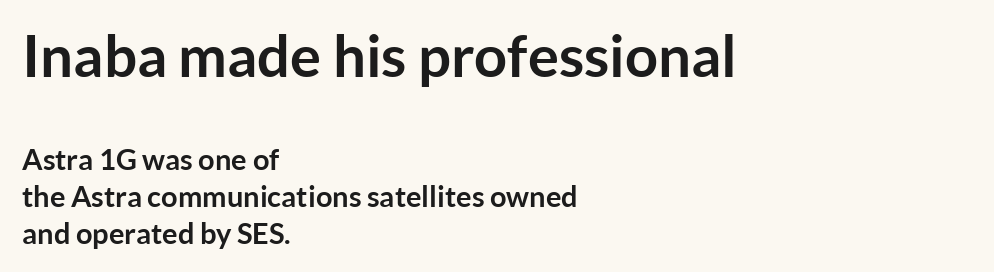
{"serif": "no", "italic": "no", "bold": "yes", "weight": "semibold", "width": "normal", "stroke_contrast": "low", "x_height": "medium", "monospaced": "no", "underline": "no", "align": "left", "line_spacing": "normal", "line_spacing_ratio": 1.27, "letter_spacing": "normal", "letter_spacing_em": 0.0, "larger_block": "first", "size_ratio": 2.0, "glyph_px": 58}
